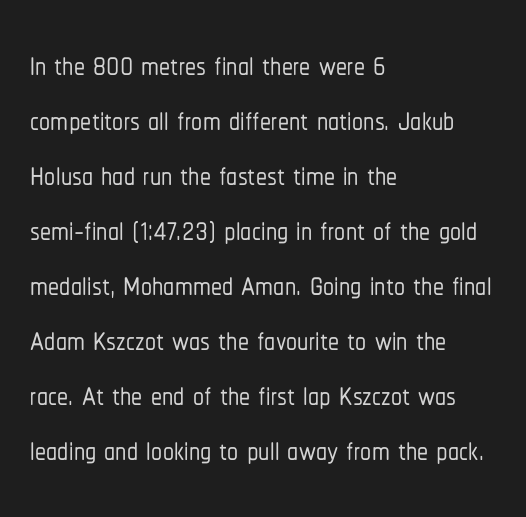
Upright lettering throughout. The gaps between neighbouring characters are ordinary and unremarkable. Glance below the letters and you will spot only blank space. Horizontal alignment here is leftward, the default for most running prose.
